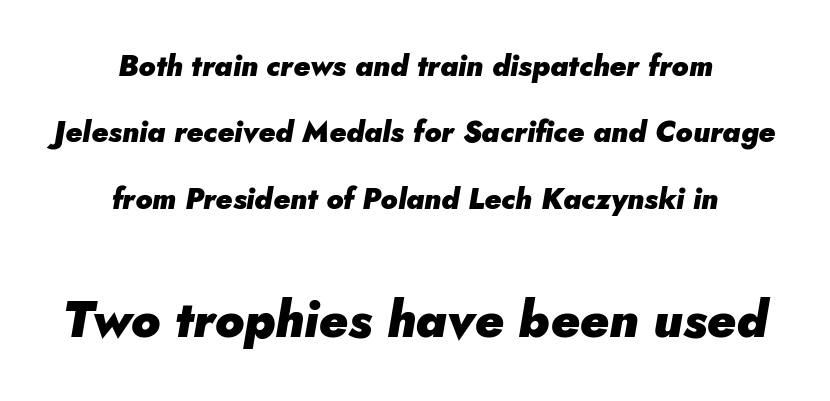
The image shows 50 px heavy type, italic (leaning right); set centered, loose line spacing (2.29x), normal letter spacing, not underlined; the second (bottom) block is 1.72x larger; low stroke contrast and a small x-height.
